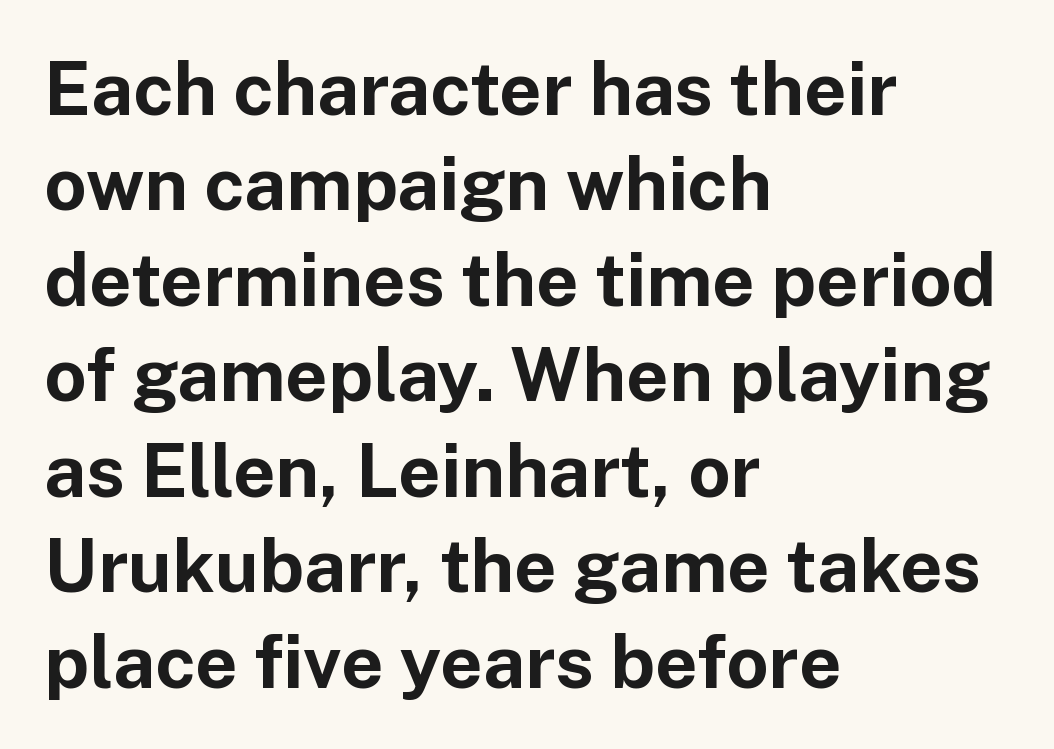
The characters display no serif detailing; their extremities are plain. Letters rest on an invisible, unmarked baseline. Reading down the block, your eye returns to a fixed left position each line. Students, this is bold: see how much ink each stroke carries. Italic: no, the glyphs are upright roman. The block of text has a typical density, with ordinary space between rows.
